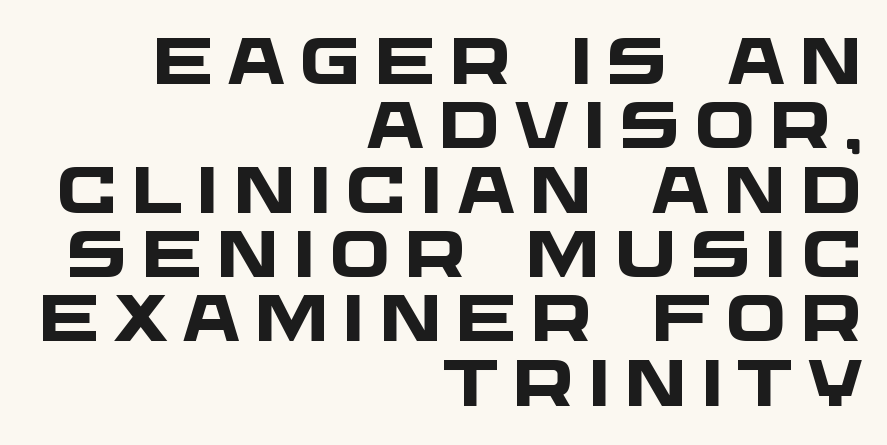
The image shows 65 px heavy, wide sans-serif type; set right-aligned, tight line spacing (0.99x), unusually wide letter spacing (+0.21 em), not underlined; low stroke contrast and a large x-height.
